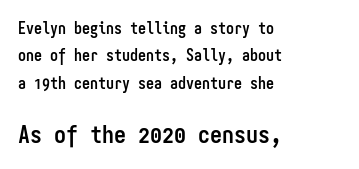
The type is set solid horizontally, with unmodified tracking. Look at the glyph heights: the lower group is clearly the bigger setting. Where is the straight margin? On the left. The font is running at its bold setting. Honestly, there is no underline to notice here at all. Designer's note — italics off, roman on.
